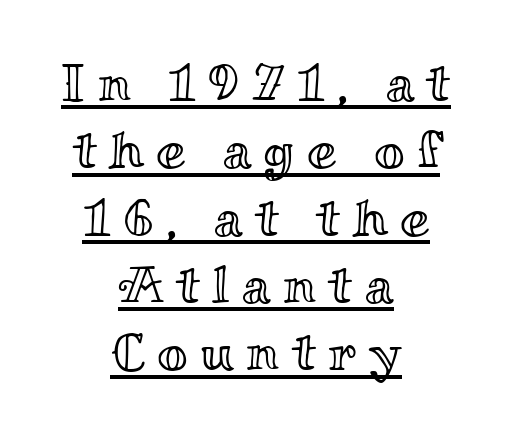
{"italic": "no", "width": "wide", "x_height": "small", "monospaced": "no", "underline": "yes", "align": "center", "line_spacing": "normal", "line_spacing_ratio": 1.27, "letter_spacing": "wide", "letter_spacing_em": 0.23, "glyph_px": 53}
